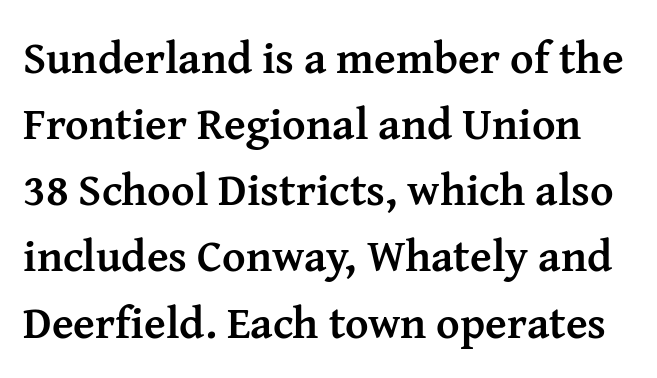
{"serif": "yes", "italic": "no", "bold": "yes", "weight": "semibold", "width": "normal", "stroke_contrast": "medium", "x_height": "medium", "monospaced": "no", "underline": "no", "line_spacing": "normal", "line_spacing_ratio": 1.47, "letter_spacing": "normal", "letter_spacing_em": 0.0, "glyph_px": 45}
